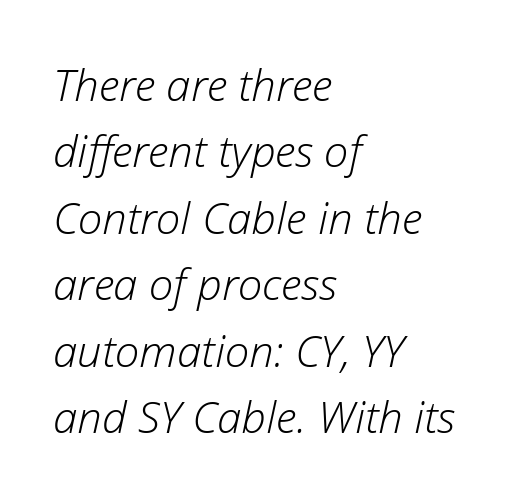
Q: Is the text bold? A: No.
Q: Is the text italic (slanted)? A: Yes, it leans right by about 12 degrees.
Q: Is the text underlined? A: No.
Q: How is the paragraph aligned? A: Left-aligned.
Q: Is the spacing between letters normal or unusually wide? A: Normal.
Q: Is the spacing between lines tight, normal or loose? A: Normal.
Q: Width (condensed, normal, or wide)? A: Normal.
Q: Stroke contrast? A: Low.
Q: x-height? A: Medium.
Q: Monospaced? A: No.
